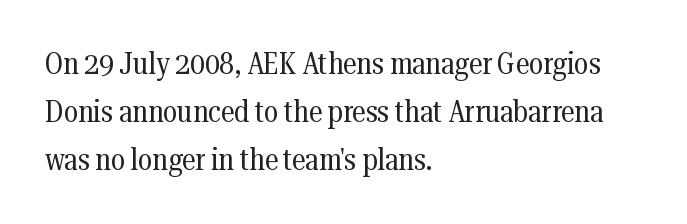
Nobody drew a line under any word here. I'd call this a serif setting — the letters wear small feet. Nope, not italic — everything's standing straight. Is this a fixed-width face? No — the glyphs have proportional, varying widths. These lines keep a tight, regular rhythm from letter to letter.
